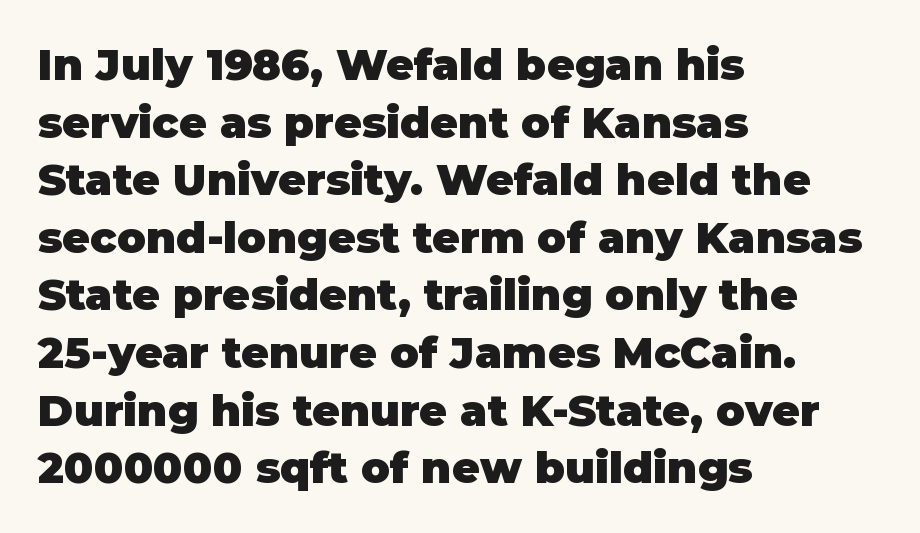
Q: Is the text bold? A: Yes.
Q: Is the text italic (slanted)? A: No, it is upright.
Q: Is the typeface a serif or a sans-serif typeface? A: Sans-serif.
Q: Is the text underlined? A: No.
Q: How is the paragraph aligned? A: Left-aligned.
Q: Is the spacing between letters normal or unusually wide? A: Normal.
Q: Is the spacing between lines tight, normal or loose? A: Normal.
Q: Width (condensed, normal, or wide)? A: Normal.
Q: Stroke contrast? A: Low.
Q: x-height? A: Large.
Q: Monospaced? A: No.
